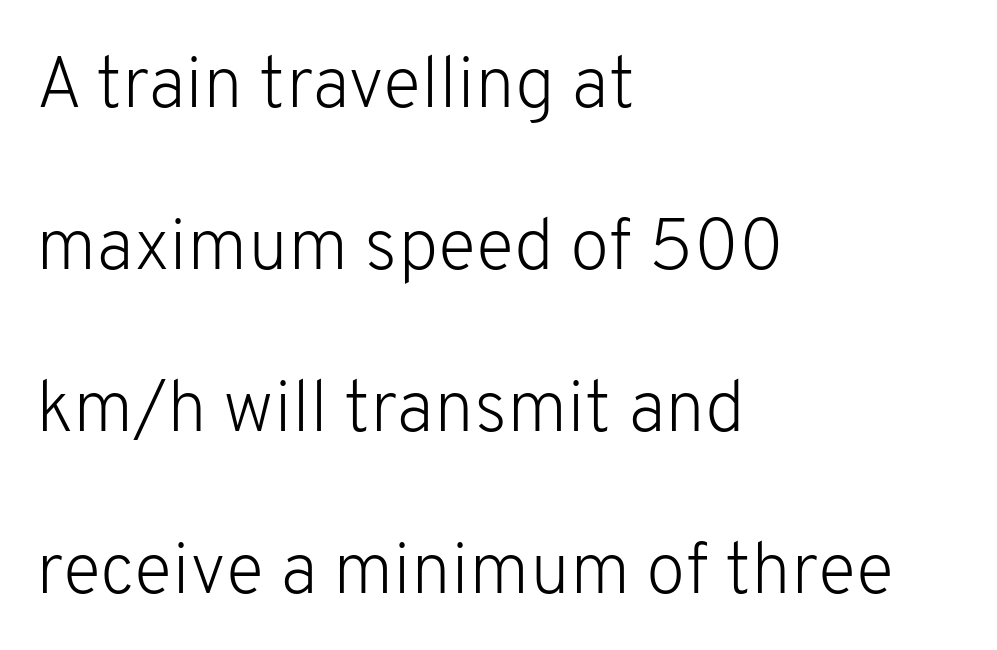
The baseline area is clear. How would I describe the line gaps? Wide and relaxed. Nope, not italic — everything's standing straight. This rendering employs a face without finishing strokes, i.e., a sans-serif. Tracking value appears to be zero — textbook default spacing. The ragged edge is on the right, which tells us the setting is flush left.
